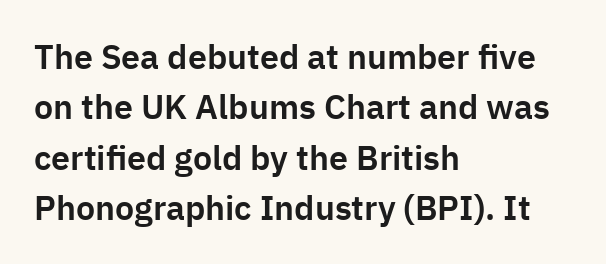
{"serif": "no", "italic": "no", "width": "normal", "stroke_contrast": "low", "x_height": "medium", "monospaced": "no", "underline": "no", "align": "left", "line_spacing": "normal", "line_spacing_ratio": 1.48, "letter_spacing": "normal", "letter_spacing_em": 0.0, "glyph_px": 34}
